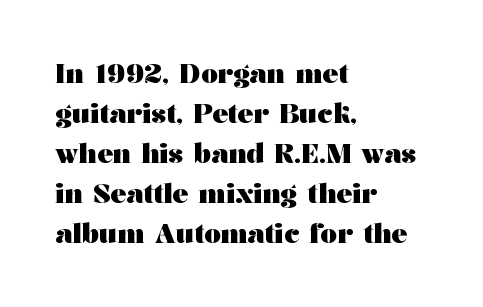
{"italic": "no", "bold": "yes", "underline": "no", "align": "left", "line_spacing": "normal", "line_spacing_ratio": 1.54, "letter_spacing": "normal", "letter_spacing_em": 0.0, "glyph_px": 26}
